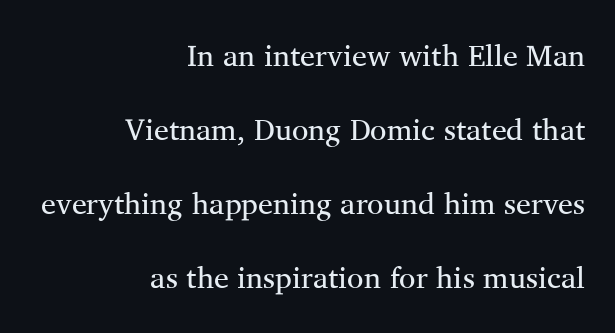
Letterform terminals end in serifs throughout the passage. No heavy texture on the line: the type isn't bold. Characters follow at the spacing the type designer built in. Typeset ragged left — the right edge is the straight one. The rendering uses a large line-height, opening up the rows. This sample has the flowing, uneven cadence of proportional lettering.
